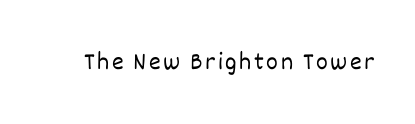
The image shows 25 px text type, upright; set not underlined.
